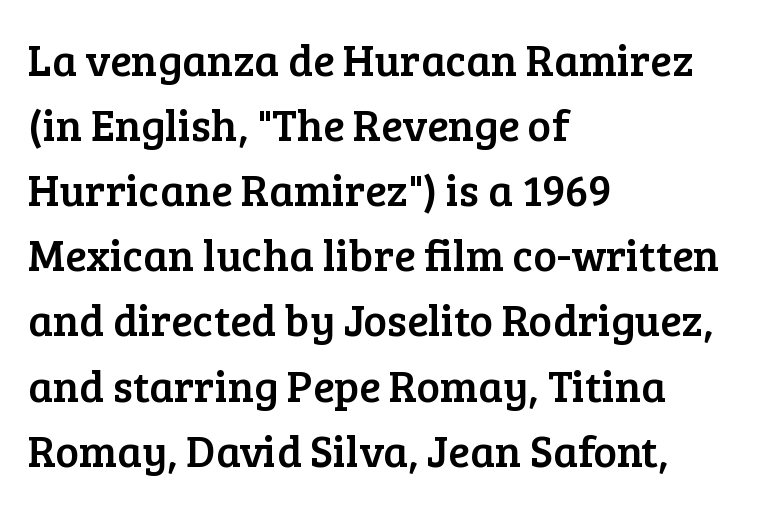
{"serif": "yes", "italic": "no", "width": "normal", "stroke_contrast": "low", "x_height": "medium", "monospaced": "no", "underline": "no", "align": "left", "line_spacing": "normal", "line_spacing_ratio": 1.48, "letter_spacing": "normal", "letter_spacing_em": 0.0, "glyph_px": 44}
